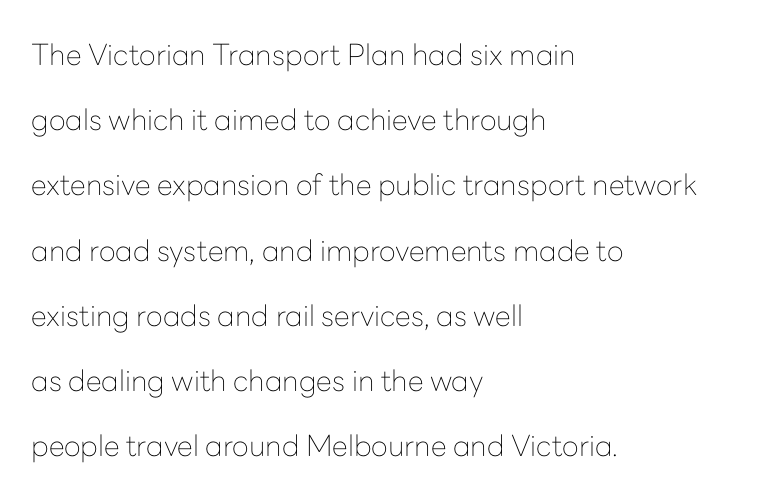
Q: Is the text bold? A: No.
Q: Is the text italic (slanted)? A: No, it is upright.
Q: Is the typeface a serif or a sans-serif typeface? A: Sans-serif.
Q: Is the text underlined? A: No.
Q: How is the paragraph aligned? A: Left-aligned.
Q: Is the spacing between letters normal or unusually wide? A: Normal.
Q: Is the spacing between lines tight, normal or loose? A: Loose.
Q: Width (condensed, normal, or wide)? A: Normal.
Q: Stroke contrast? A: Low.
Q: x-height? A: Medium.
Q: Monospaced? A: No.
